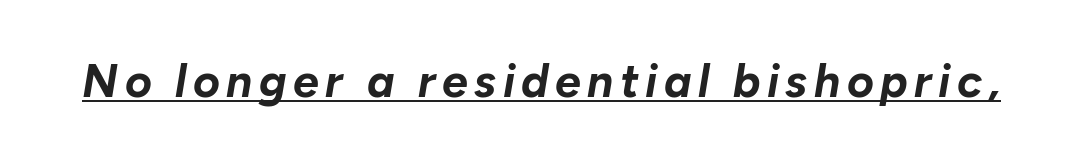
{"italic": "yes", "lean": "right", "slant_degrees": 10, "bold": "yes", "weight": "bold", "width": "normal", "stroke_contrast": "low", "x_height": "medium", "monospaced": "no", "underline": "yes", "glyph_px": 46}
